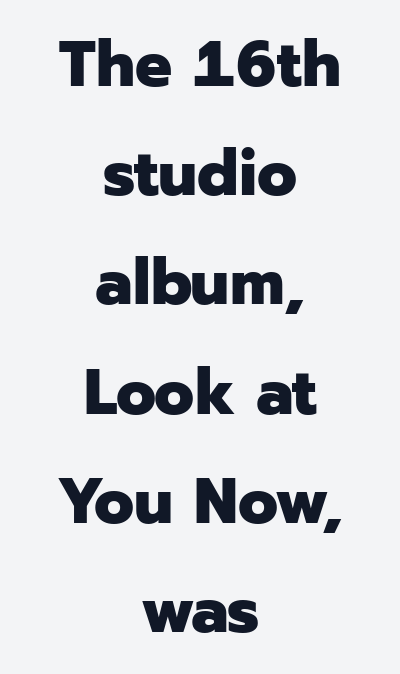
Q: Is the text bold? A: Yes.
Q: Is the text italic (slanted)? A: No, it is upright.
Q: Is the typeface a serif or a sans-serif typeface? A: Sans-serif.
Q: Is the text underlined? A: No.
Q: How is the paragraph aligned? A: Centered.
Q: Is the spacing between letters normal or unusually wide? A: Normal.
Q: Is the spacing between lines tight, normal or loose? A: Normal.
Q: Width (condensed, normal, or wide)? A: Normal.
Q: Stroke contrast? A: Low.
Q: x-height? A: Medium.
Q: Monospaced? A: No.
